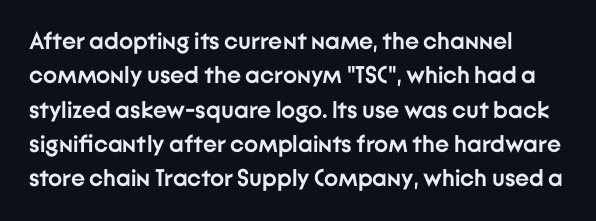
The image shows 24 px bold type, upright; set left-aligned, normal line spacing (1.43x), normal letter spacing, not underlined.
